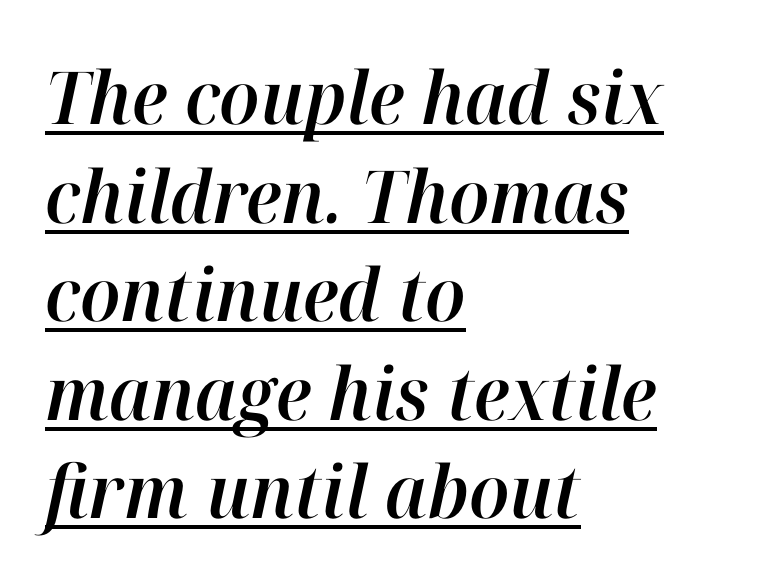
{"italic": "yes", "lean": "right", "slant_degrees": 12, "width": "normal", "stroke_contrast": "high", "x_height": "medium", "monospaced": "no", "underline": "yes", "align": "left", "line_spacing": "normal", "line_spacing_ratio": 1.35, "letter_spacing": "normal", "letter_spacing_em": 0.0, "glyph_px": 73}
